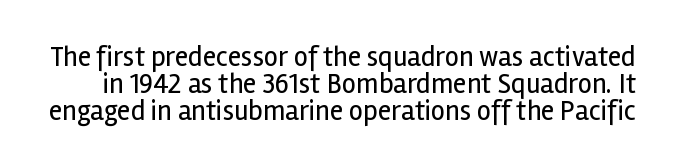
{"serif": "no", "italic": "no", "bold": "no", "weight": "regular", "width": "normal", "x_height": "medium", "monospaced": "no", "underline": "no", "line_spacing": "tight", "line_spacing_ratio": 0.96, "letter_spacing": "normal", "letter_spacing_em": 0.0, "glyph_px": 28}
